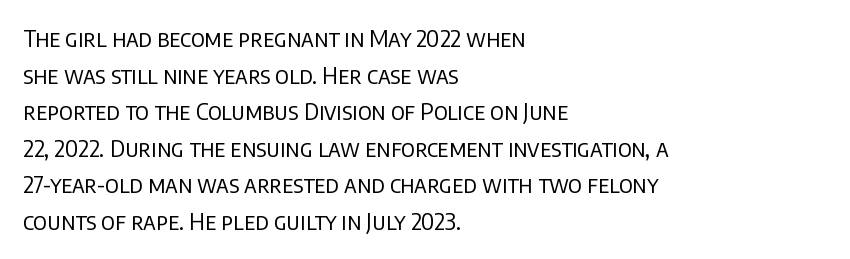
Q: Is the text bold? A: No.
Q: Is the text italic (slanted)? A: No, it is upright.
Q: Is the text underlined? A: No.
Q: How is the paragraph aligned? A: Left-aligned.
Q: Is the spacing between letters normal or unusually wide? A: Normal.
Q: Is the spacing between lines tight, normal or loose? A: Normal.
